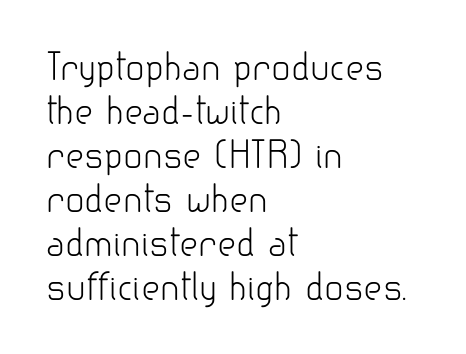
Casual observation: everything's shoved over to the left. Unbolded letterforms with no extra heft. Caption: standard tracking, unaltered. Character widths vary here, with narrow letters taking less room than wide ones. Note: no serifs on the glyphs. The string is rendered with underlining switched off.
